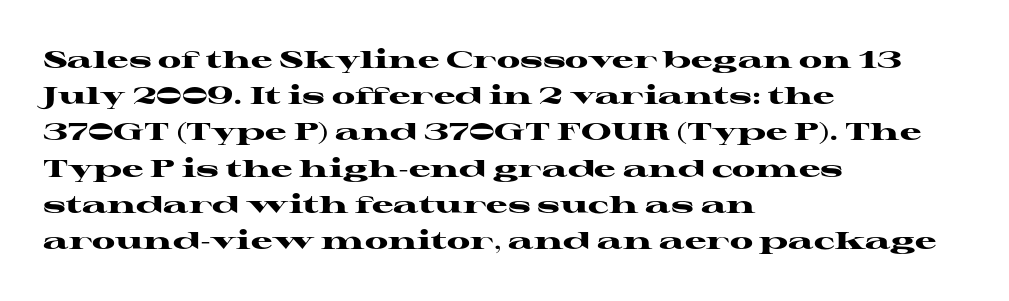
Q: Is the text bold? A: Yes.
Q: Is the text italic (slanted)? A: No, it is upright.
Q: Is the text underlined? A: No.
Q: How is the paragraph aligned? A: Left-aligned.
Q: Is the spacing between letters normal or unusually wide? A: Normal.
Q: Is the spacing between lines tight, normal or loose? A: Normal.
